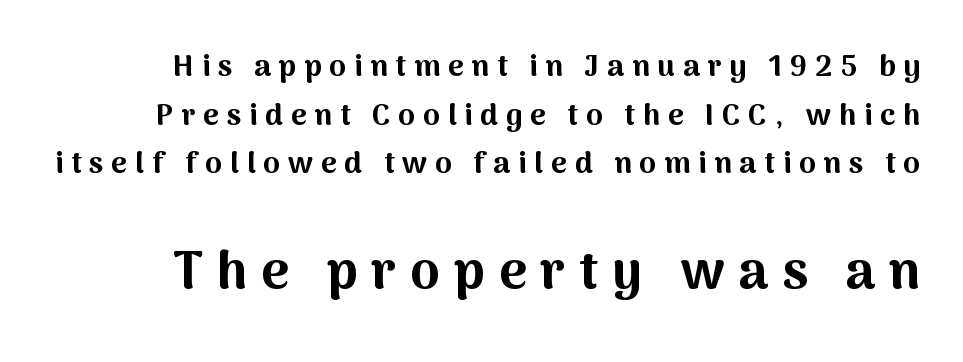
In terms of letterspacing, this is a distinctly airy, spread setting. The zone under the glyphs is completely vacant. What's the leading like? Ordinary, nothing unusual. The font is running at its bold setting. The font family rendered here belongs to the sans-serif group. Nope, not italic — everything's standing straight.
